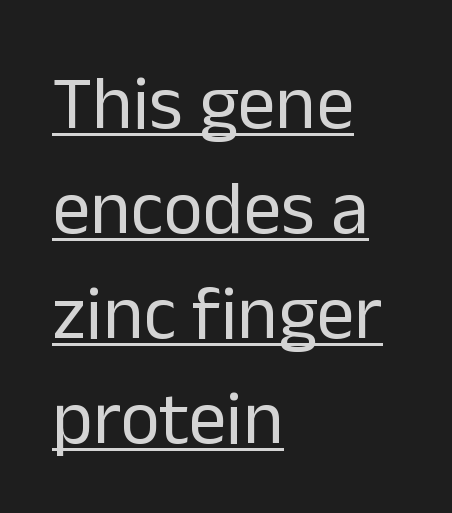
{"serif": "no", "italic": "no", "bold": "no", "weight": "regular", "width": "normal", "stroke_contrast": "low", "x_height": "medium", "monospaced": "no", "underline": "yes", "align": "left", "line_spacing": "normal", "line_spacing_ratio": 1.38, "letter_spacing": "normal", "letter_spacing_em": 0.0, "glyph_px": 76}
